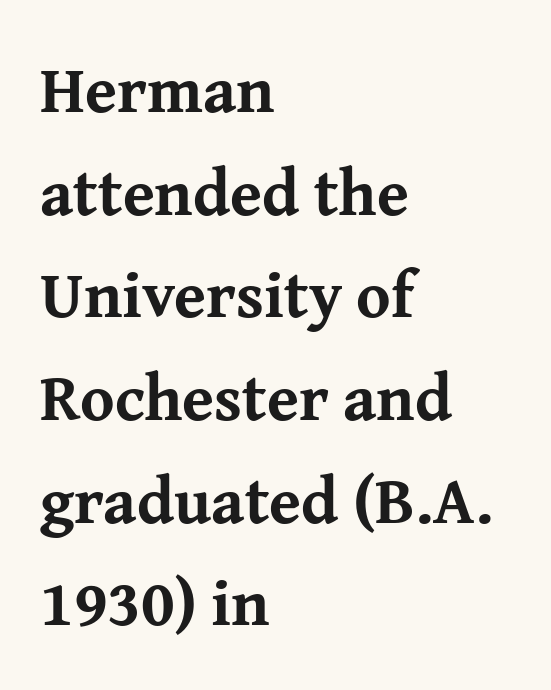
No word sits above an underline. Here the glyphs are tracked normally, forming tight word shapes. In terms of weight, the rendering is a true, heavy bold. Honestly, the row spacing looks completely unremarkable. Note the varied advance widths — an 'i' is clearly narrower than an 'm'.
